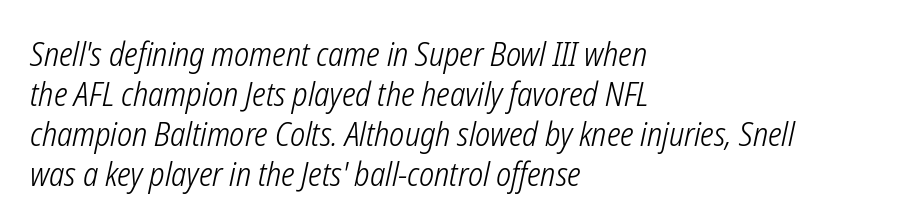
Q: Is the text bold? A: No.
Q: Is the text italic (slanted)? A: Yes, it leans right by about 12 degrees.
Q: Is the text underlined? A: No.
Q: How is the paragraph aligned? A: Left-aligned.
Q: Is the spacing between letters normal or unusually wide? A: Normal.
Q: Width (condensed, normal, or wide)? A: Condensed.
Q: Stroke contrast? A: Low.
Q: x-height? A: Medium.
Q: Monospaced? A: No.
